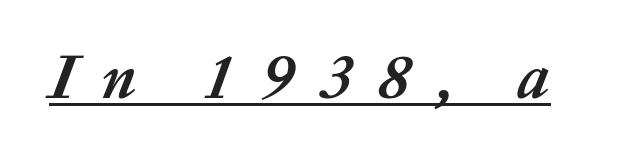
{"italic": "yes", "lean": "right", "slant_degrees": 20, "bold": "yes", "weight": "semibold", "width": "normal", "stroke_contrast": "medium", "x_height": "medium", "monospaced": "no", "underline": "yes", "letter_spacing": "wide", "letter_spacing_em": 0.41, "glyph_px": 64}
